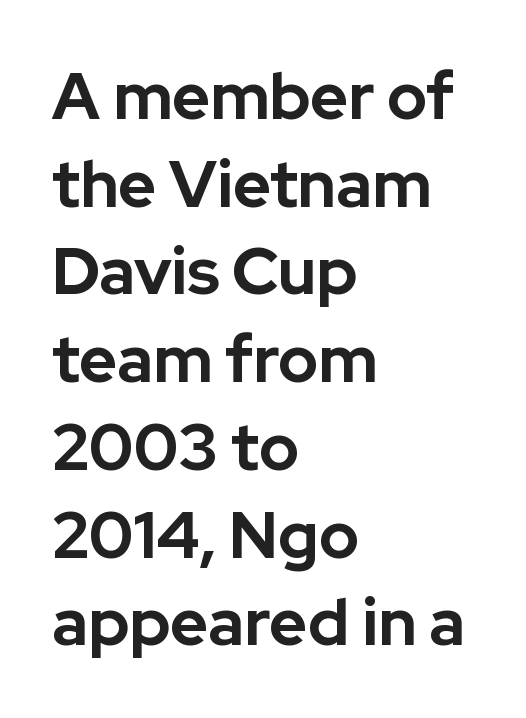
{"serif": "no", "italic": "no", "bold": "yes", "weight": "bold", "width": "normal", "stroke_contrast": "low", "x_height": "medium", "monospaced": "no", "underline": "no", "align": "left", "line_spacing": "normal", "line_spacing_ratio": 1.35, "letter_spacing": "normal", "letter_spacing_em": 0.0, "glyph_px": 65}
